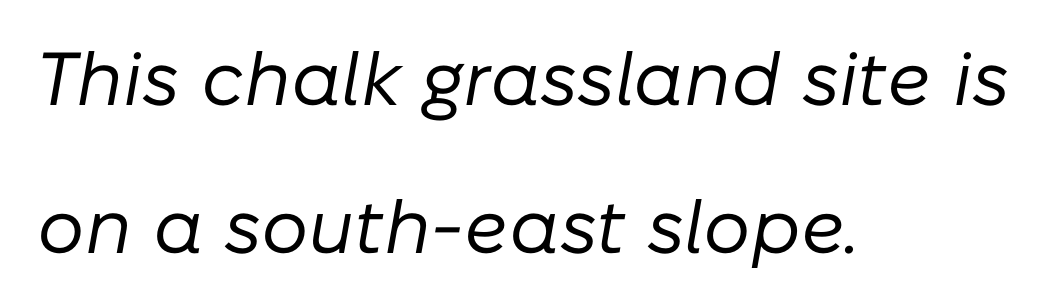
Q: Is the text bold? A: No.
Q: Is the text italic (slanted)? A: Yes, it leans right by about 10 degrees.
Q: Is the text underlined? A: No.
Q: How is the paragraph aligned? A: Left-aligned.
Q: Is the spacing between letters normal or unusually wide? A: Normal.
Q: Is the spacing between lines tight, normal or loose? A: Loose.
Q: Width (condensed, normal, or wide)? A: Normal.
Q: Stroke contrast? A: Low.
Q: x-height? A: Medium.
Q: Monospaced? A: No.
